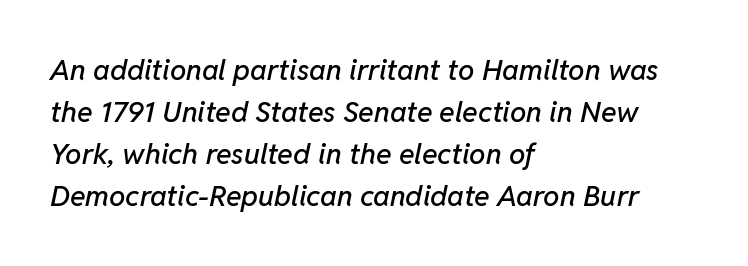
Q: Is the text italic (slanted)? A: Yes, it leans right by about 11 degrees.
Q: Is the text underlined? A: No.
Q: How is the paragraph aligned? A: Left-aligned.
Q: Is the spacing between letters normal or unusually wide? A: Normal.
Q: Is the spacing between lines tight, normal or loose? A: Normal.
Q: Width (condensed, normal, or wide)? A: Normal.
Q: Stroke contrast? A: Low.
Q: x-height? A: Medium.
Q: Monospaced? A: No.
